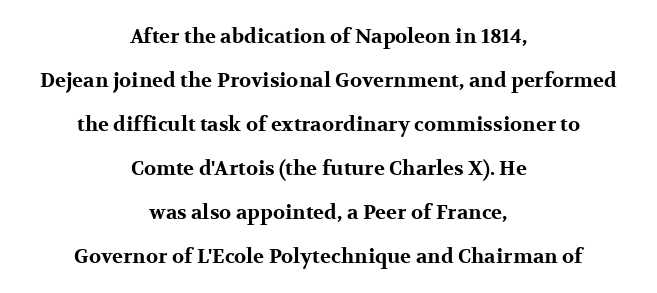
These lines were composed using upright roman letters. Typesetter's note: full bold, strokes at maximum text heaviness. Loosely led — the rows are spread out. Default kerning and tracking; the words read as compact shapes.
